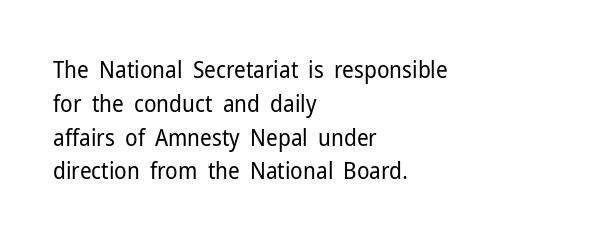
Q: Is the text bold? A: No.
Q: Is the text italic (slanted)? A: No, it is upright.
Q: Is the text underlined? A: No.
Q: How is the paragraph aligned? A: Left-aligned.
Q: Is the spacing between letters normal or unusually wide? A: Normal.
Q: Is the spacing between lines tight, normal or loose? A: Normal.
